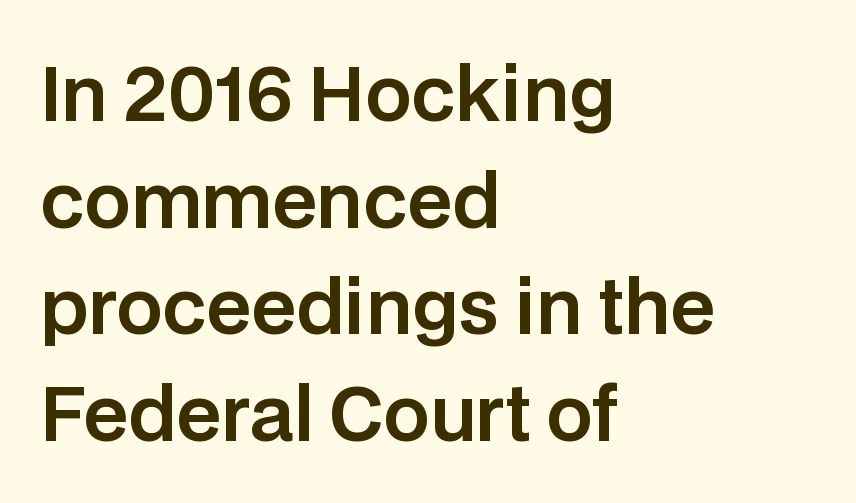
Serifs: no, the terminals of the letterforms are clean. Ascenders rise straight up at ninety degrees. The rendering anchors every line to the left-hand side. Decoration check: the copy has no underline. Students, note that the glyphs here touch the page at normal intervals. The vertical gap from one line to the next is medium.
